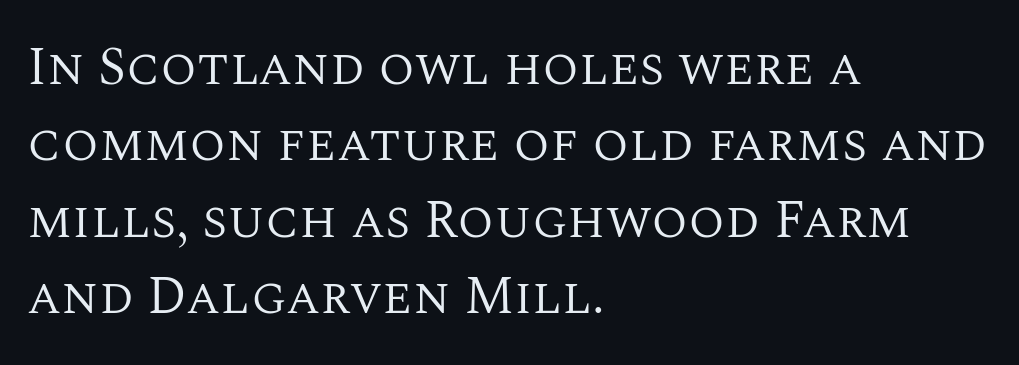
Q: Is the text bold? A: No.
Q: Is the text italic (slanted)? A: No, it is upright.
Q: Is the typeface a serif or a sans-serif typeface? A: Serif.
Q: Is the text underlined? A: No.
Q: How is the paragraph aligned? A: Left-aligned.
Q: Is the spacing between letters normal or unusually wide? A: Normal.
Q: Is the spacing between lines tight, normal or loose? A: Normal.
Q: Width (condensed, normal, or wide)? A: Normal.
Q: Stroke contrast? A: Medium.
Q: x-height? A: Large.
Q: Monospaced? A: No.
